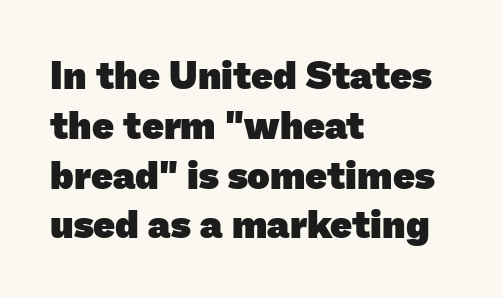
The image shows 38 px heavy sans-serif type; set left-aligned, normal line spacing (1.31x), normal letter spacing, not underlined; low stroke contrast and a medium x-height.
